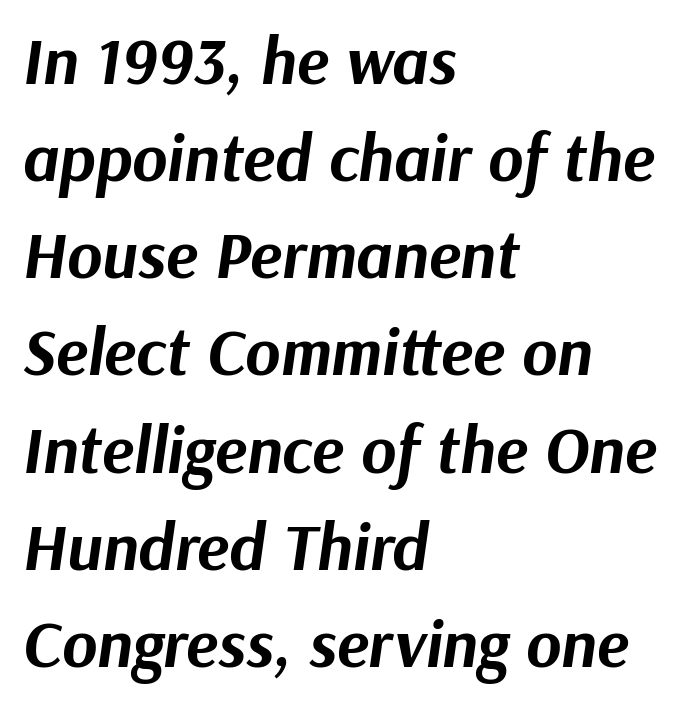
{"italic": "yes", "lean": "right", "slant_degrees": 9, "bold": "yes", "weight": "bold", "width": "normal", "stroke_contrast": "medium", "x_height": "medium", "monospaced": "no", "underline": "no", "align": "left", "line_spacing": "normal", "line_spacing_ratio": 1.45, "letter_spacing": "normal", "letter_spacing_em": 0.0, "glyph_px": 67}
